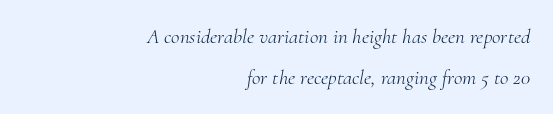
The image shows 21 px text type, italic (leaning right); set right-aligned, loose line spacing (1.95x), normal letter spacing, not underlined.
